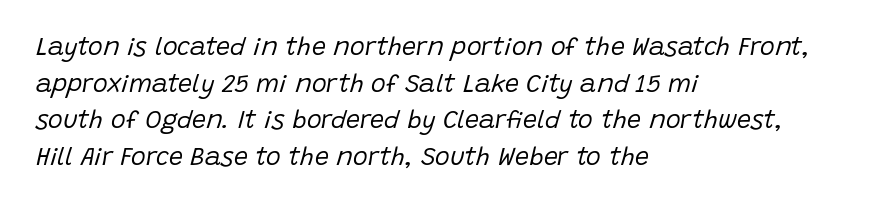
{"italic": "yes", "lean": "right", "slant_degrees": 15, "bold": "no", "underline": "no", "align": "left", "line_spacing": "normal", "line_spacing_ratio": 1.47, "letter_spacing": "normal", "letter_spacing_em": 0.0, "glyph_px": 25}
